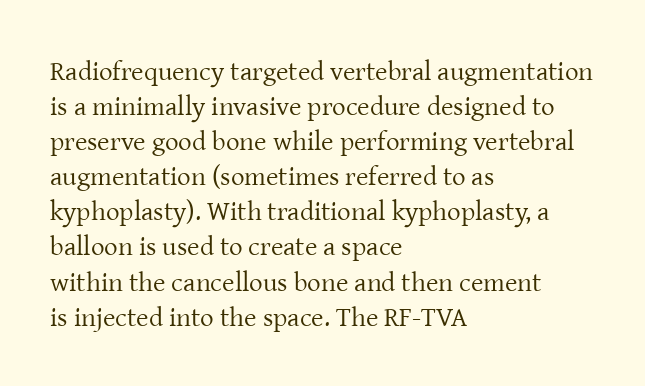
The image shows 27 px text type, upright; set left-aligned, normal line spacing (1.3x), normal letter spacing, not underlined.
